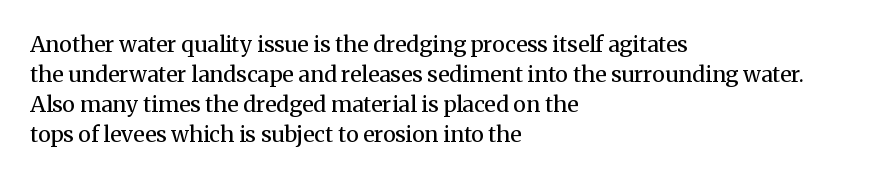
Reading down the column, the eye jumps a familiar distance to each next line. Left-aligned paragraph, ragged on the right. Check under the words: just untouched page. Nope, not italic — everything's standing straight.
